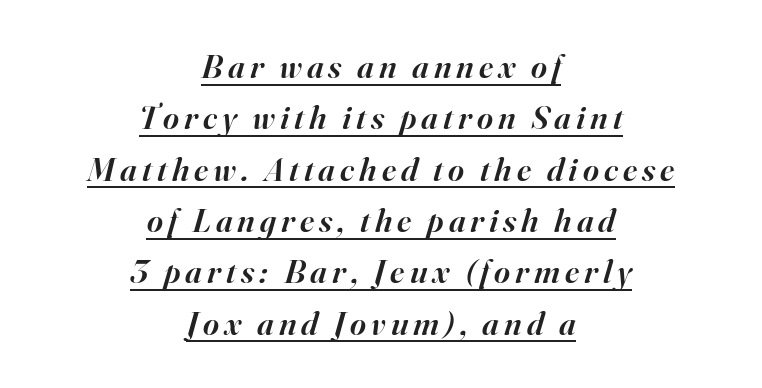
{"serif": "yes", "italic": "yes", "lean": "right", "slant_degrees": 16, "bold": "semi", "weight": "semibold", "width": "normal", "stroke_contrast": "high", "x_height": "small", "monospaced": "no", "underline": "yes", "align": "center", "line_spacing": "normal", "line_spacing_ratio": 1.51, "glyph_px": 34}
